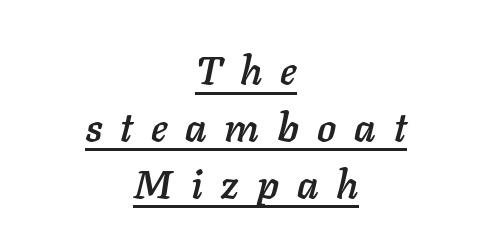
Q: Is the text italic (slanted)? A: Yes, it leans right by about 11 degrees.
Q: Is the text underlined? A: Yes.
Q: How is the paragraph aligned? A: Centered.
Q: Is the spacing between letters normal or unusually wide? A: Unusually wide.
Q: Is the spacing between lines tight, normal or loose? A: Normal.
Q: Width (condensed, normal, or wide)? A: Normal.
Q: Stroke contrast? A: Low.
Q: x-height? A: Medium.
Q: Monospaced? A: No.
